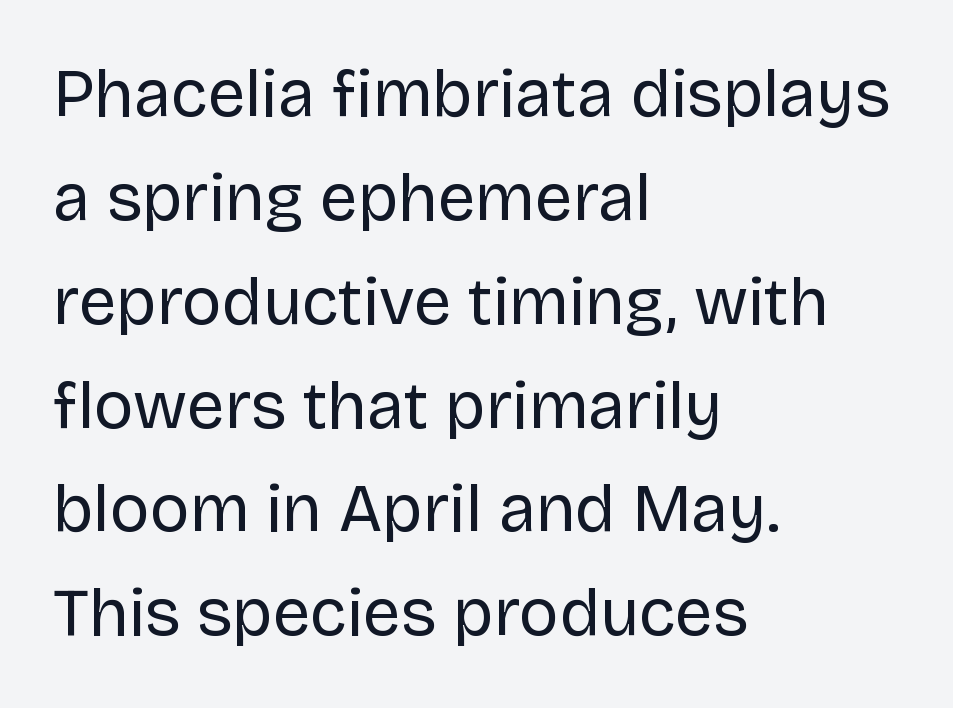
Is there much room between lines? A standard amount, neither cramped nor airy. Letterform terminals end flat and unadorned throughout the passage. Left-aligned paragraph, ragged on the right. Looks like regular typesetting: each glyph gets only the width it needs. The line texture is even and compact thanks to regular tracking.
